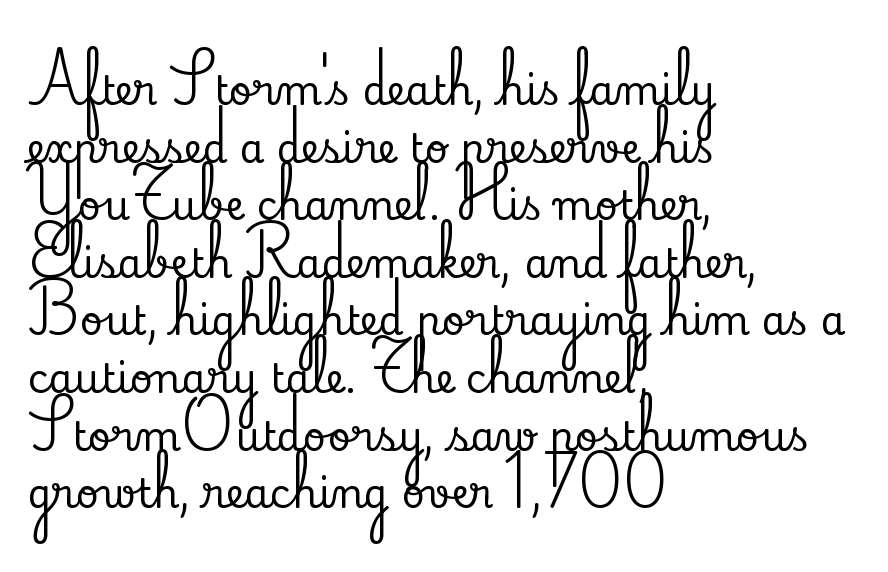
The image shows 40 px serif type, upright; set left-aligned, normal line spacing (1.44x), normal letter spacing, not underlined; low stroke contrast and a small x-height.
